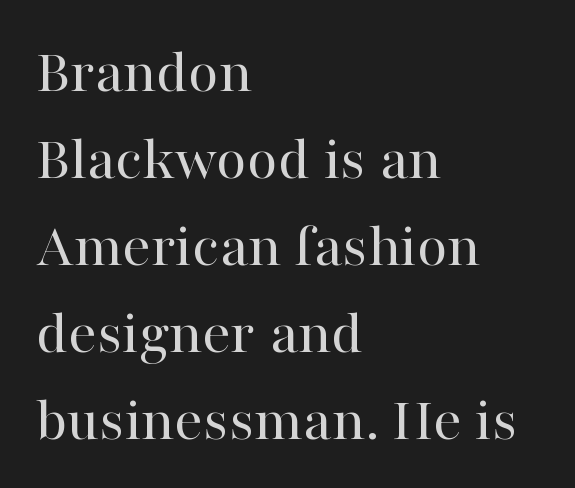
Leading matches the norm, producing a regular column. These lines are rendered in a variable-pitch font. There is no visible air inserted between adjacent glyphs. Bare-footed words on every line. Left-aligned paragraph, ragged on the right. Typographically, this falls in the serif category.
